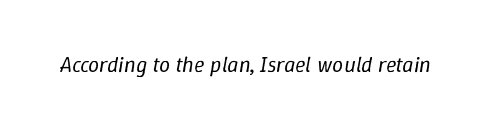
{"italic": "yes", "lean": "right", "slant_degrees": 9, "bold": "no", "underline": "no", "letter_spacing": "normal", "letter_spacing_em": 0.0, "glyph_px": 22}
